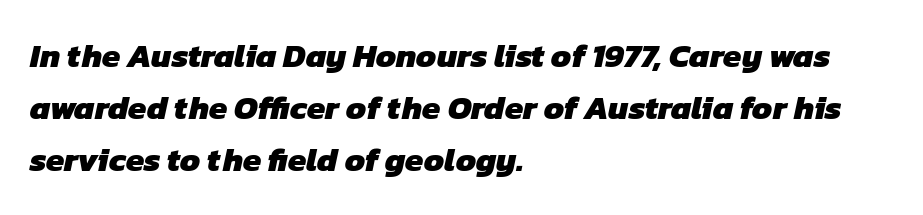
The image shows 33 px heavy sans-serif type; set left-aligned, normal line spacing (1.57x), normal letter spacing, not underlined; low stroke contrast and a medium x-height.
